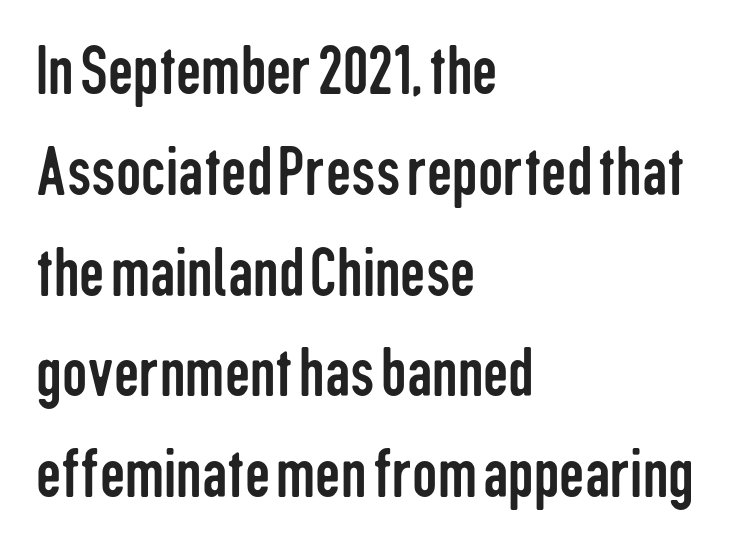
These glyphs show unthickened strokes, regular width or finer. Interline gaps are of average width in this sample. You could not count columns in this text — the font is proportionally spaced. Nope, no serifs anywhere on these letters. The tracking reads as untouched default to a designer's eye.
